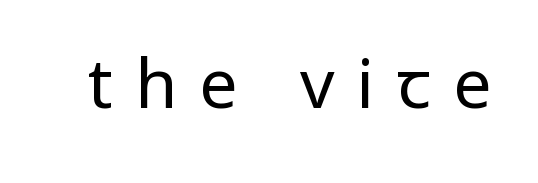
{"serif": "no", "italic": "no", "bold": "no", "weight": "regular", "width": "condensed", "stroke_contrast": "low", "x_height": "medium", "monospaced": "no", "underline": "no", "letter_spacing": "wide", "letter_spacing_em": 0.33, "glyph_px": 68}
